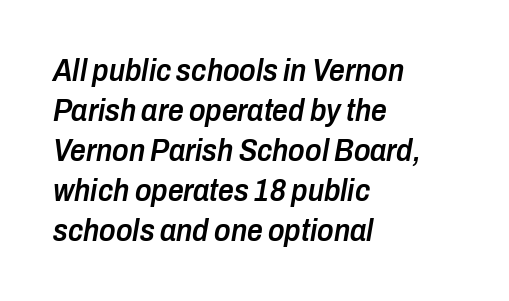
The gap between lines stays unmarked. Think of a printed novel: that variable character pitch is what you see here. The letters sit at their default tracking, neither squeezed nor spread. Line spacing here is normal. The sample has been set in demibold, a notch under bold. These lines stack with their left ends in a neat column.
